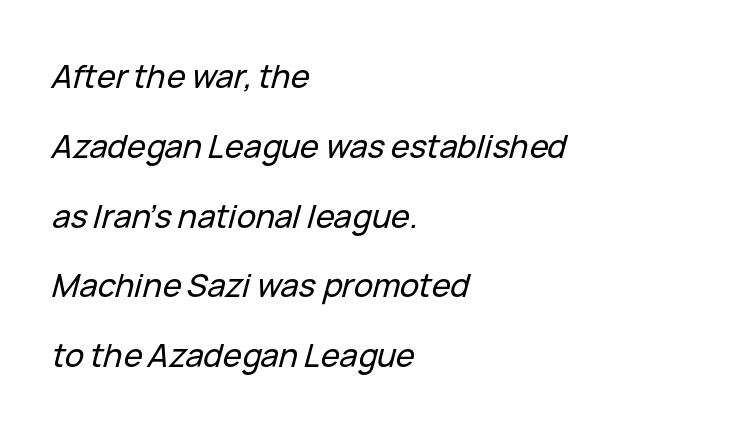
{"italic": "yes", "lean": "right", "slant_degrees": 15, "width": "normal", "stroke_contrast": "low", "x_height": "medium", "monospaced": "no", "underline": "no", "align": "left", "line_spacing": "loose", "line_spacing_ratio": 2.18, "letter_spacing": "normal", "letter_spacing_em": 0.0, "glyph_px": 32}
